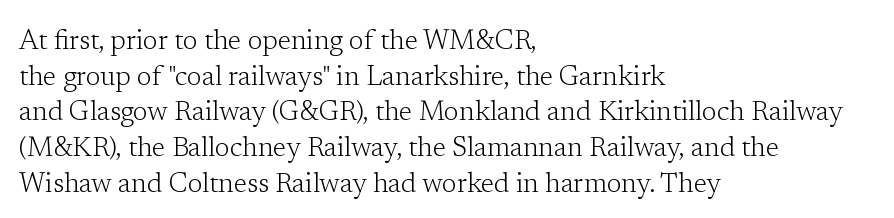
The image shows 27 px text type, upright; set left-aligned, normal line spacing (1.32x), normal letter spacing, not underlined.
